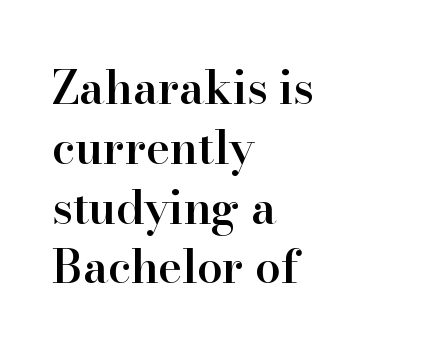
Q: Is the text bold? A: Semi-bold.
Q: Is the text italic (slanted)? A: No, it is upright.
Q: Is the typeface a serif or a sans-serif typeface? A: Serif.
Q: Is the text underlined? A: No.
Q: How is the paragraph aligned? A: Left-aligned.
Q: Is the spacing between letters normal or unusually wide? A: Normal.
Q: Is the spacing between lines tight, normal or loose? A: Normal.
Q: Width (condensed, normal, or wide)? A: Normal.
Q: Stroke contrast? A: High.
Q: x-height? A: Small.
Q: Monospaced? A: No.
